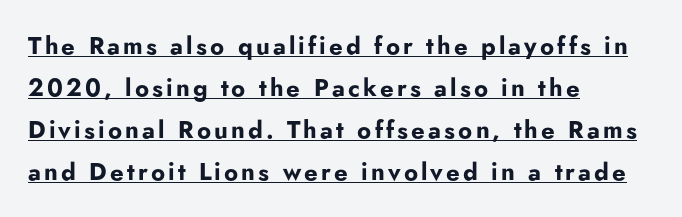
Q: Is the text bold? A: Yes.
Q: Is the text italic (slanted)? A: No, it is upright.
Q: Is the text underlined? A: Yes.
Q: How is the paragraph aligned? A: Left-aligned.
